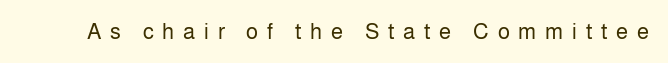
The string is rendered with underlining switched off. What stands out about the letter spacing? Its width — letters are far apart. No letter is thick-stroked: the sample isn't bold. Characters remain perfectly vertical along every line.
